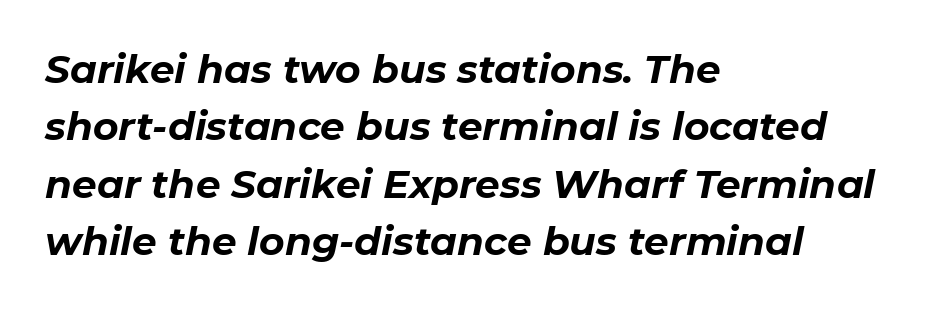
{"italic": "yes", "lean": "right", "slant_degrees": 11, "bold": "yes", "weight": "bold", "width": "normal", "stroke_contrast": "low", "x_height": "medium", "monospaced": "no", "underline": "no", "align": "left", "line_spacing": "normal", "line_spacing_ratio": 1.47, "letter_spacing": "normal", "letter_spacing_em": 0.0, "glyph_px": 39}
